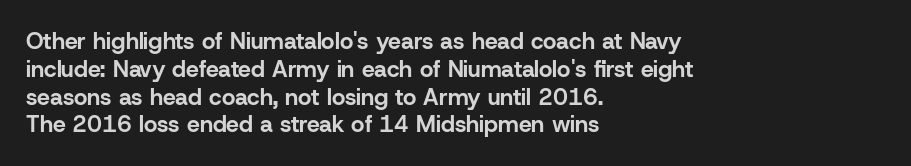
Short and long lines alike share a common starting point at left. Unlike italic type, these characters show no tilt at all. The passage shown is emphatically bold. The face used here is rendered with its standard letterfit. The space beneath each line is pristine and unruled.
